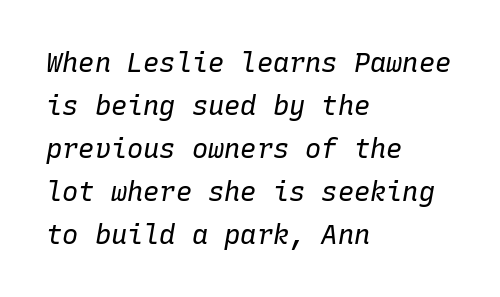
Q: Is the text bold? A: No.
Q: Is the text italic (slanted)? A: Yes, it leans right by about 10 degrees.
Q: Is the text underlined? A: No.
Q: How is the paragraph aligned? A: Left-aligned.
Q: Is the spacing between letters normal or unusually wide? A: Normal.
Q: Is the spacing between lines tight, normal or loose? A: Normal.
